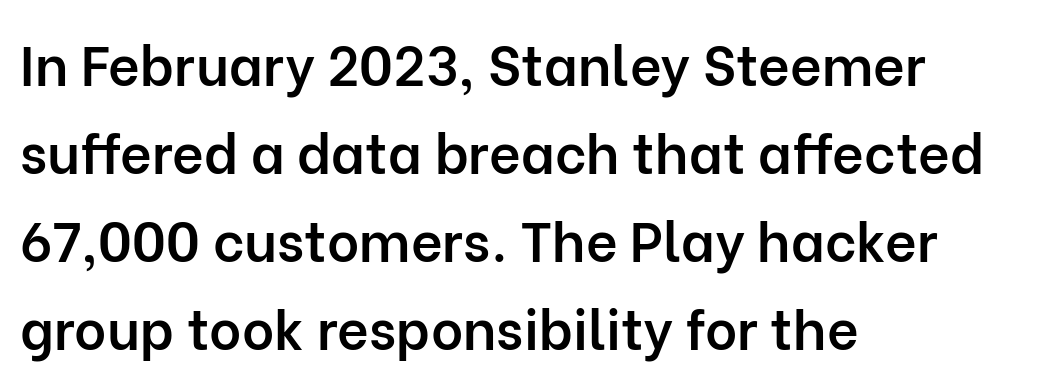
Tall strokes in this sample are plumb rather than angled. Left-aligned paragraph, ragged on the right. Descenders hang freely into open space. The characters display no serif detailing; their extremities are plain. Character widths vary here, with narrow letters taking less room than wide ones. A bit beefed up — I'd call it semibold rather than bold.
